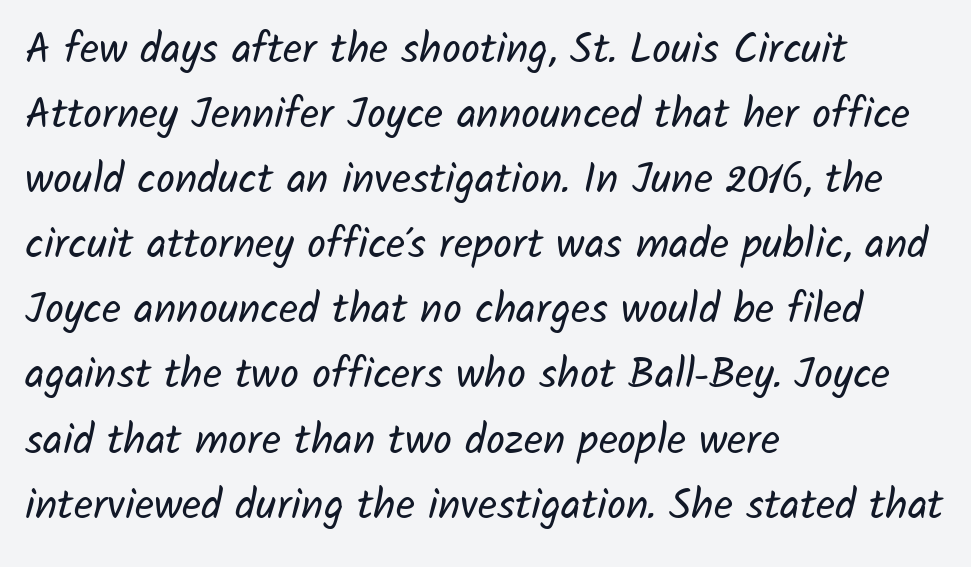
The image shows 42 px regular-weight sans-serif type; set left-aligned, normal line spacing (1.55x), normal letter spacing, not underlined; low stroke contrast and a medium x-height.
